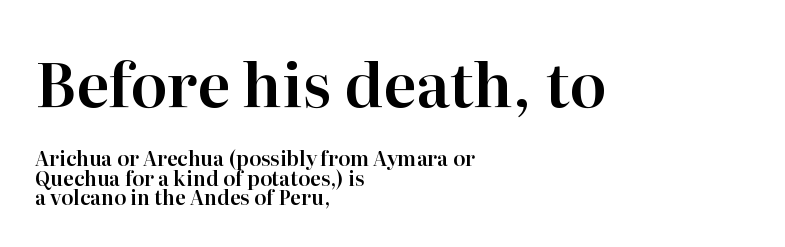
{"serif": "yes", "italic": "no", "width": "normal", "stroke_contrast": "high", "x_height": "medium", "monospaced": "no", "underline": "no", "align": "left", "line_spacing": "tight", "line_spacing_ratio": 0.96, "letter_spacing": "normal", "letter_spacing_em": 0.0, "larger_block": "first", "size_ratio": 3.05, "glyph_px": 61}
